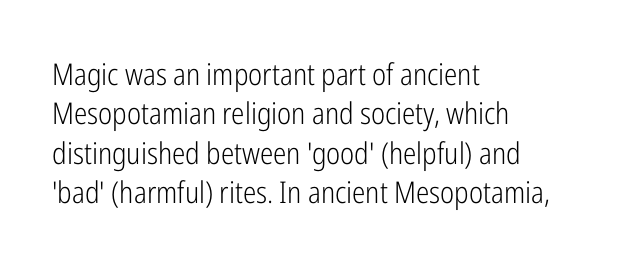
{"serif": "no", "italic": "no", "bold": "no", "weight": "light", "width": "condensed", "stroke_contrast": "low", "x_height": "medium", "monospaced": "no", "underline": "no", "align": "left", "line_spacing": "normal", "line_spacing_ratio": 1.31, "letter_spacing": "normal", "letter_spacing_em": 0.0, "glyph_px": 30}
